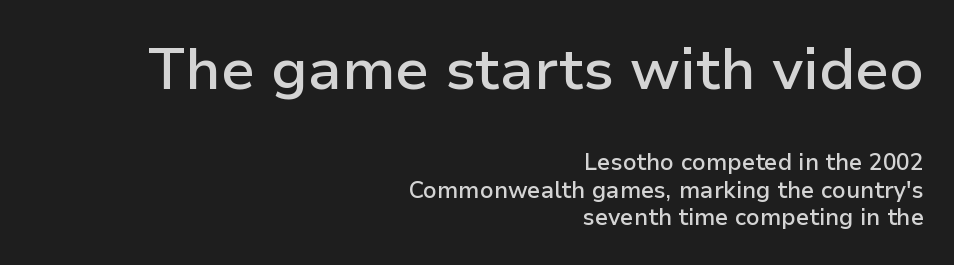
Q: Is the text bold? A: Semi-bold.
Q: Is the text italic (slanted)? A: No, it is upright.
Q: Is the typeface a serif or a sans-serif typeface? A: Sans-serif.
Q: Is the text underlined? A: No.
Q: How is the paragraph aligned? A: Right-aligned.
Q: Is the spacing between letters normal or unusually wide? A: Normal.
Q: Which block of text is set in a larger size, the first (top) or the second (bottom)? A: The first (top) one.
Q: Width (condensed, normal, or wide)? A: Normal.
Q: Stroke contrast? A: Low.
Q: x-height? A: Medium.
Q: Monospaced? A: No.
